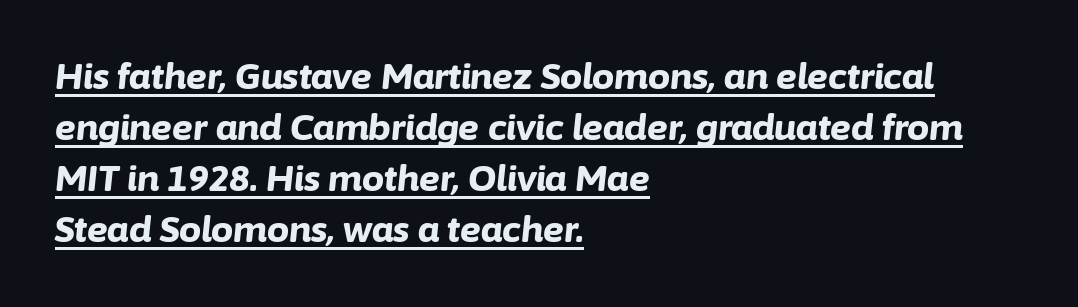
Q: Is the text bold? A: Yes.
Q: Is the text italic (slanted)? A: Yes, it leans right by about 6 degrees.
Q: Is the text underlined? A: Yes.
Q: How is the paragraph aligned? A: Left-aligned.
Q: Is the spacing between letters normal or unusually wide? A: Normal.
Q: Is the spacing between lines tight, normal or loose? A: Normal.
Q: Width (condensed, normal, or wide)? A: Normal.
Q: Stroke contrast? A: Low.
Q: x-height? A: Medium.
Q: Monospaced? A: No.
